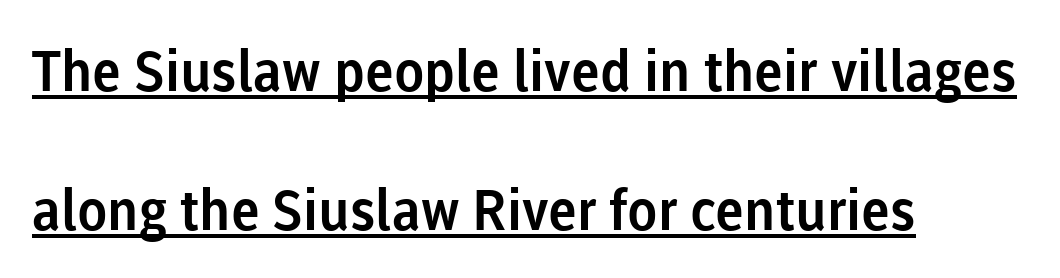
The image shows 56 px sans-serif type, upright; set left-aligned, loose line spacing (2.48x), normal letter spacing, underlined; low stroke contrast and a medium x-height.
